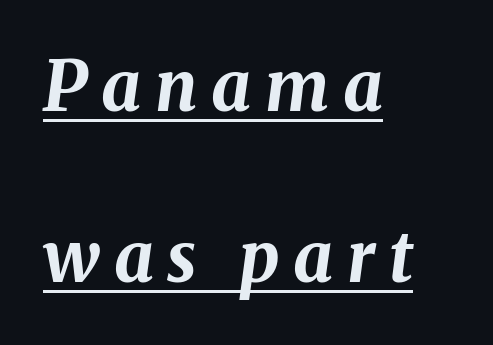
Compared with typical body copy, the letter spacing here is much looser. Plenty of ink on the page — the face is bold. Leading: increased. The ragged edge is on the right, which tells us the setting is flush left. The rendering uses the underline text-decoration. Is this a fixed-width face? No — the glyphs have proportional, varying widths.
